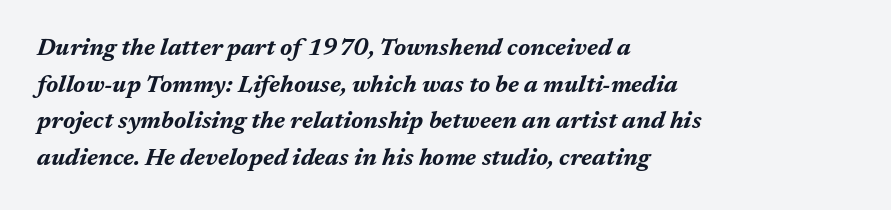
The image shows 24 px bold type, italic (leaning right); set left-aligned, normal line spacing (1.53x), normal letter spacing, not underlined.
